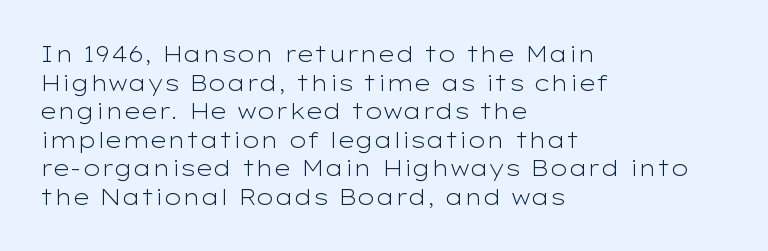
{"italic": "no", "bold": "no", "underline": "no", "align": "left", "line_spacing": "normal", "line_spacing_ratio": 1.3, "letter_spacing": "normal", "letter_spacing_em": 0.0, "glyph_px": 22}
